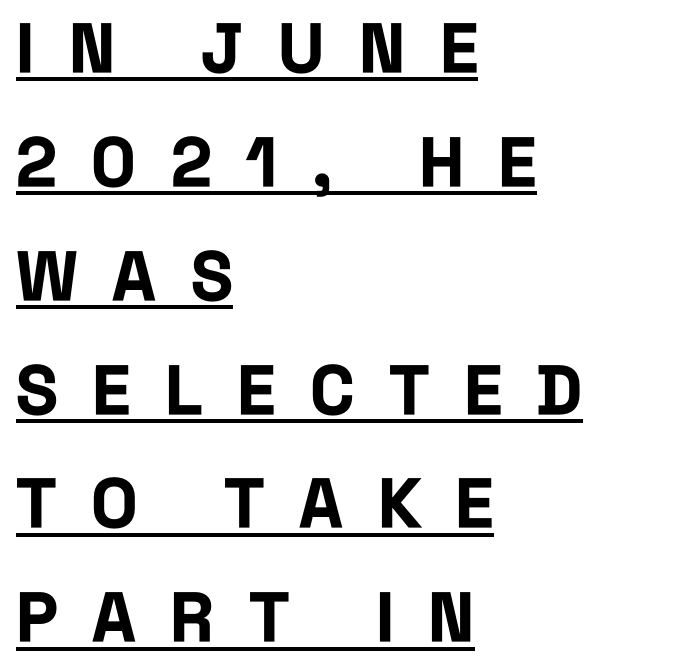
Q: Is the text bold? A: Yes.
Q: Is the text italic (slanted)? A: No, it is upright.
Q: Is the typeface a serif or a sans-serif typeface? A: Sans-serif.
Q: Is the text underlined? A: Yes.
Q: How is the paragraph aligned? A: Left-aligned.
Q: Is the spacing between letters normal or unusually wide? A: Unusually wide.
Q: Is the spacing between lines tight, normal or loose? A: Normal.
Q: Width (condensed, normal, or wide)? A: Condensed.
Q: Stroke contrast? A: Low.
Q: x-height? A: Large.
Q: Monospaced? A: No.
